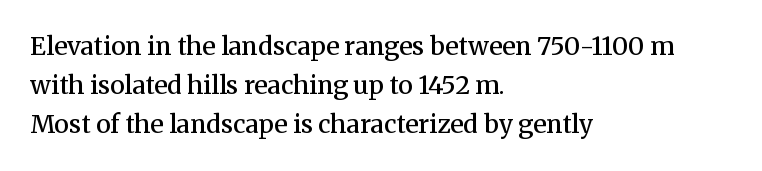
A bare baseline throughout the passage. The sample has been set in demibold, a notch under bold. The paragraph shown leans on its left margin. When letters stand straight like this, we call the style roman or upright. The space between consecutive lines is moderate.
